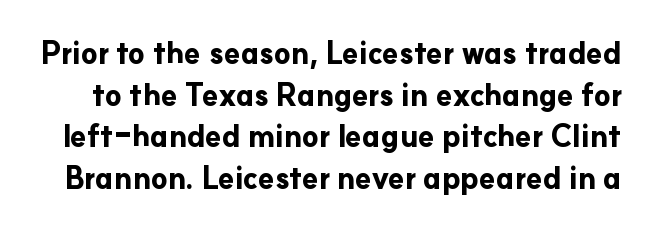
{"serif": "no", "italic": "no", "bold": "yes", "weight": "bold", "width": "normal", "stroke_contrast": "low", "x_height": "small", "monospaced": "no", "underline": "no", "line_spacing": "normal", "line_spacing_ratio": 1.39, "letter_spacing": "normal", "letter_spacing_em": 0.0, "glyph_px": 30}
